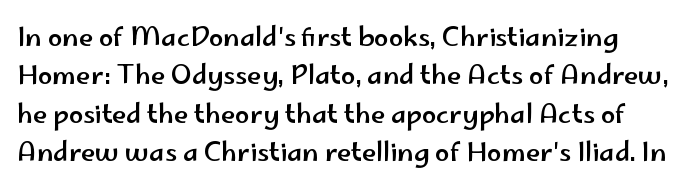
The font's upright variant was chosen for this text. The words here are not underlined. Whoever set this chose a conventional vertical rhythm. The horizontal fit of the characters is conventional and even.
